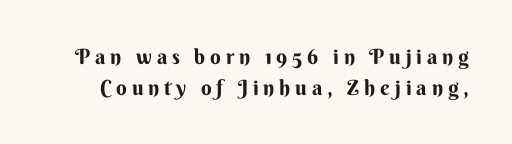
Q: Is the text italic (slanted)? A: No, it is upright.
Q: Is the text underlined? A: No.
Q: Is the spacing between letters normal or unusually wide? A: Unusually wide.
Q: Is the spacing between lines tight, normal or loose? A: Normal.
